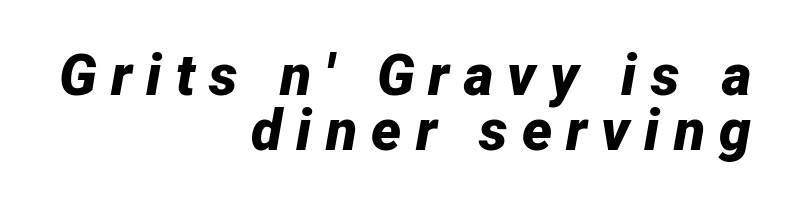
Rows of type sit shoulder to shoulder in the vertical direction. These lines are set flush right with a ragged left edge. Letter spacing: wide. Spacing verdict: proportional, widths tailored to each character. A dark, heavy texture on the line: the type is bold.
